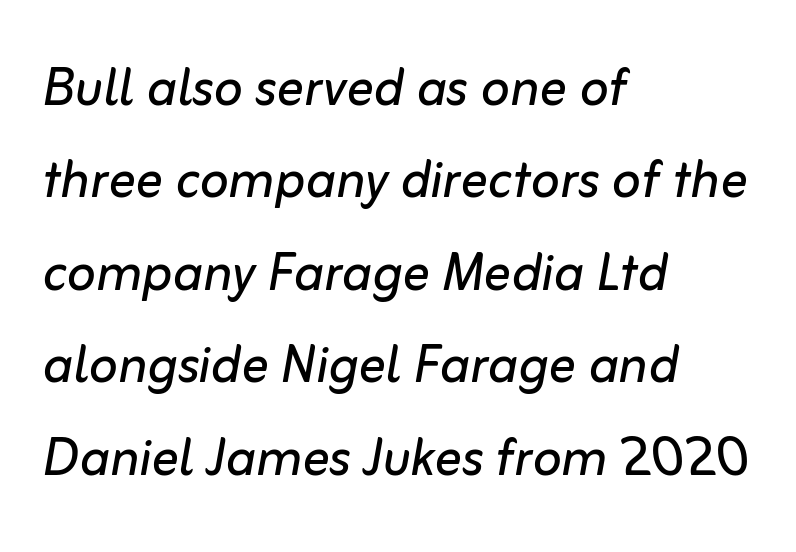
{"italic": "yes", "lean": "right", "slant_degrees": 10, "bold": "no", "weight": "regular", "width": "normal", "stroke_contrast": "low", "x_height": "medium", "monospaced": "no", "underline": "no", "align": "left", "line_spacing": "normal", "line_spacing_ratio": 1.36, "letter_spacing": "normal", "letter_spacing_em": 0.0, "glyph_px": 68}
